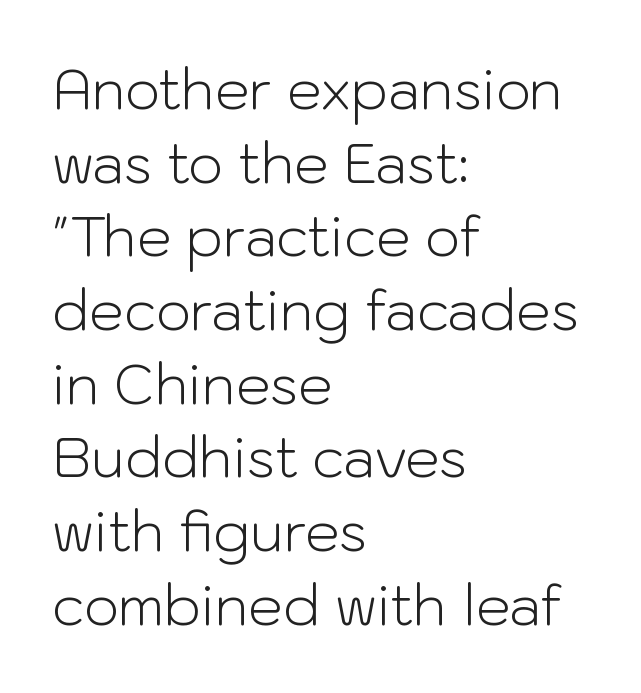
{"serif": "no", "italic": "no", "bold": "no", "weight": "light", "width": "normal", "stroke_contrast": "low", "x_height": "medium", "monospaced": "no", "underline": "no", "align": "left", "line_spacing": "normal", "line_spacing_ratio": 1.34, "letter_spacing": "normal", "letter_spacing_em": 0.0, "glyph_px": 55}
